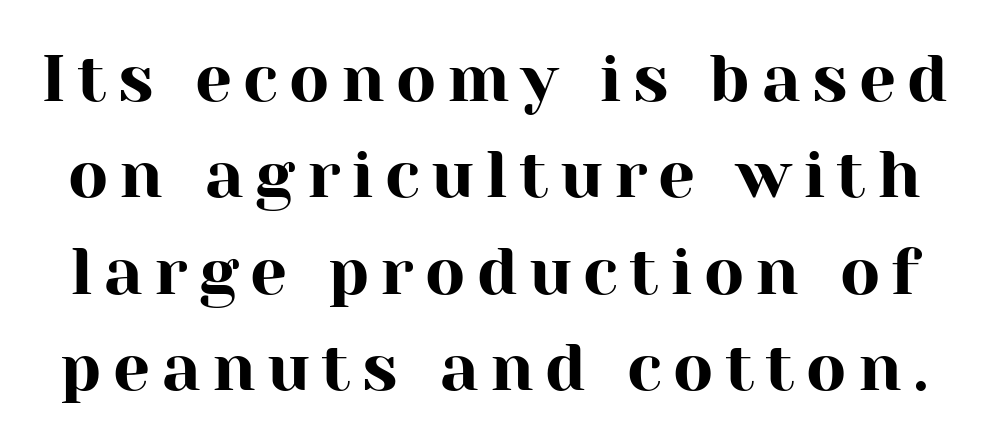
Q: Is the text italic (slanted)? A: No, it is upright.
Q: Is the typeface a serif or a sans-serif typeface? A: Serif.
Q: Is the text underlined? A: No.
Q: Is the spacing between lines tight, normal or loose? A: Normal.
Q: Width (condensed, normal, or wide)? A: Normal.
Q: Stroke contrast? A: High.
Q: x-height? A: Medium.
Q: Monospaced? A: No.
